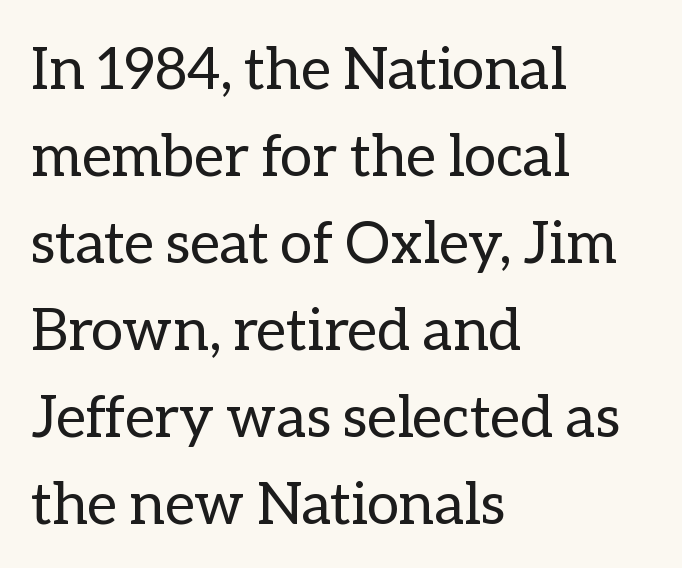
Students, observe: this is what conventionally led text looks like. Is the type heavy? It reads as light-to-regular instead. The gaps between neighbouring characters are ordinary and unremarkable. The words here are not underlined.
